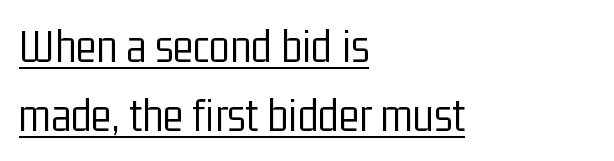
{"serif": "no", "italic": "no", "bold": "no", "weight": "light", "width": "condensed", "stroke_contrast": "low", "x_height": "medium", "monospaced": "no", "underline": "yes", "align": "left", "line_spacing": "normal", "line_spacing_ratio": 1.44, "letter_spacing": "normal", "letter_spacing_em": 0.0, "glyph_px": 48}
